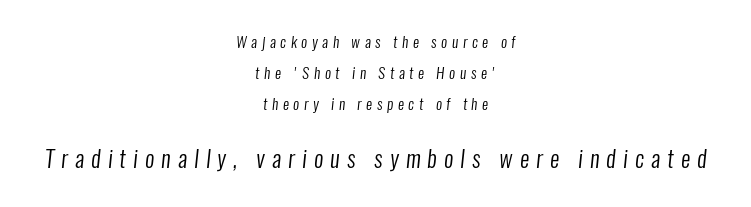
The image shows 23 px text type; set centered, loose line spacing (2.06x), unusually wide letter spacing (+0.31 em), not underlined; the second (bottom) block is 1.53x larger.
